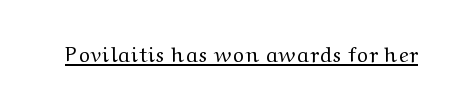
The image shows 21 px text type, upright; set underlined.
